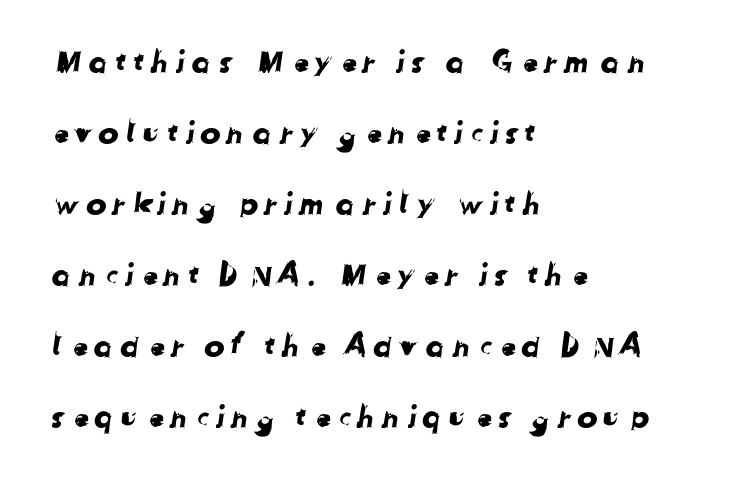
Q: Is the typeface a serif or a sans-serif typeface? A: Sans-serif.
Q: Is the text underlined? A: No.
Q: How is the paragraph aligned? A: Left-aligned.
Q: Is the spacing between lines tight, normal or loose? A: Loose.
Q: Width (condensed, normal, or wide)? A: Normal.
Q: Stroke contrast? A: Low.
Q: x-height? A: Medium.
Q: Monospaced? A: No.
